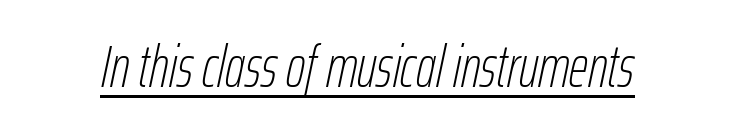
Q: Is the text bold? A: No.
Q: Is the text italic (slanted)? A: Yes, it leans right by about 12 degrees.
Q: Is the text underlined? A: Yes.
Q: Is the spacing between letters normal or unusually wide? A: Normal.
Q: Width (condensed, normal, or wide)? A: Condensed.
Q: Stroke contrast? A: Low.
Q: x-height? A: Medium.
Q: Monospaced? A: No.
